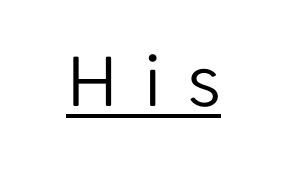
{"serif": "no", "italic": "no", "bold": "no", "weight": "light", "width": "normal", "stroke_contrast": "low", "x_height": "medium", "monospaced": "no", "underline": "yes", "letter_spacing": "wide", "letter_spacing_em": 0.31, "glyph_px": 79}
